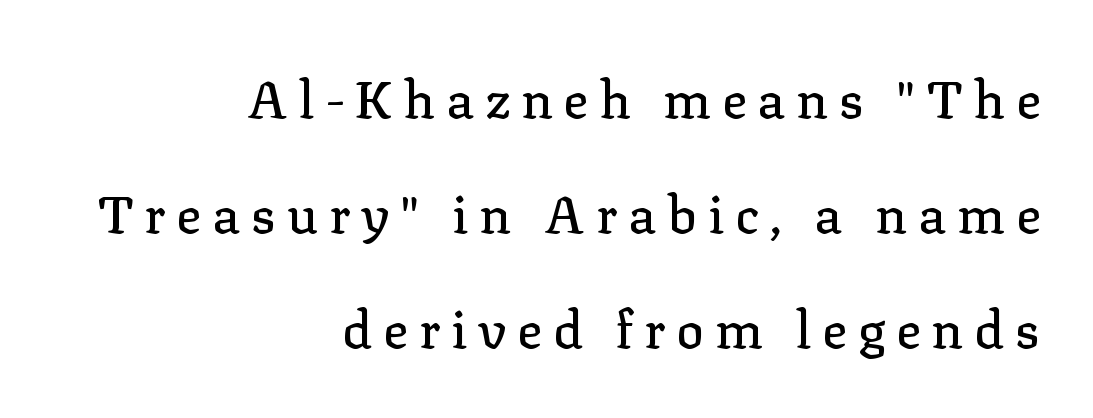
You can tell from the footed stems that serif type was used. The gap between lines stays unmarked. The face used here is proportionally spaced, like ordinary book or web type. The specimen reads as upright at a glance. The lines in this sample share a right terminus and differ only in where they begin.
